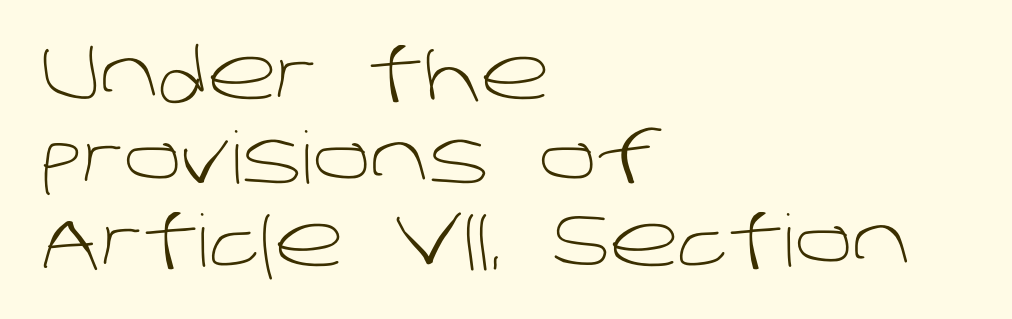
A typesetter would label this face a sans. The ragged edge is on the right, which tells us the setting is flush left. These lines are rendered in a variable-pitch font. Just letters on the line, the space beneath them empty. Stems and bowls with no extra thickness — not bold.
